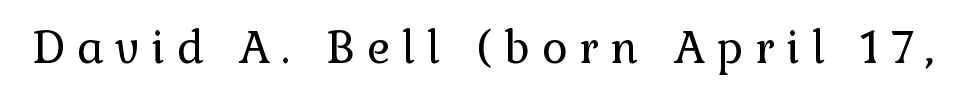
Q: Is the text bold? A: No.
Q: Is the text italic (slanted)? A: No, it is upright.
Q: Is the typeface a serif or a sans-serif typeface? A: Serif.
Q: Is the text underlined? A: No.
Q: Is the spacing between letters normal or unusually wide? A: Unusually wide.
Q: Width (condensed, normal, or wide)? A: Normal.
Q: x-height? A: Medium.
Q: Monospaced? A: No.
